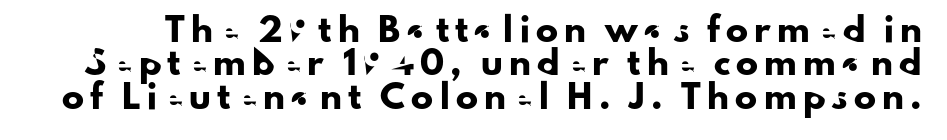
The image shows 22 px text type, upright; set normal line spacing (1.52x), unusually wide letter spacing (+0.29 em), not underlined.
